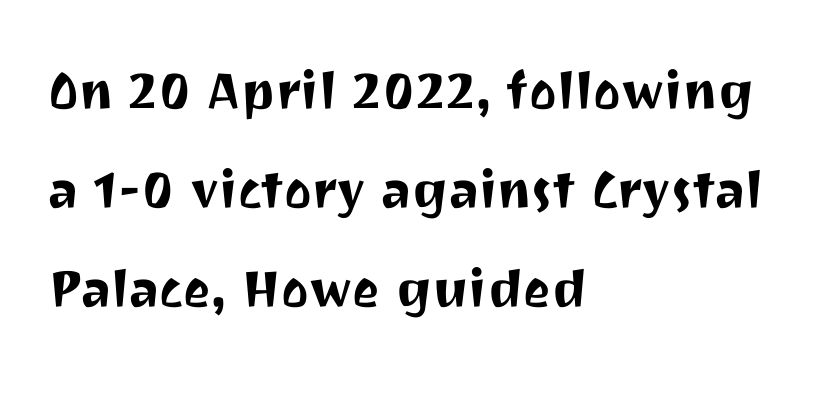
The image shows 65 px sans-serif type, upright; set left-aligned, normal line spacing (1.52x), normal letter spacing, not underlined; medium stroke contrast and a medium x-height.
